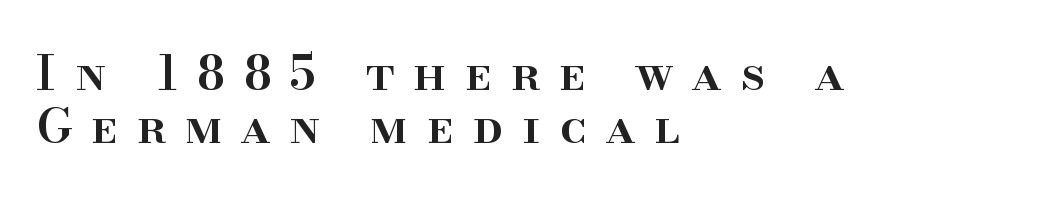
Reading down the column, the eye jumps only a short way to each next line. The passage shown is semibold, sitting just below true bold. The rendering inserts visible extra space after every character. Glance below the letters and you will spot only blank space.
